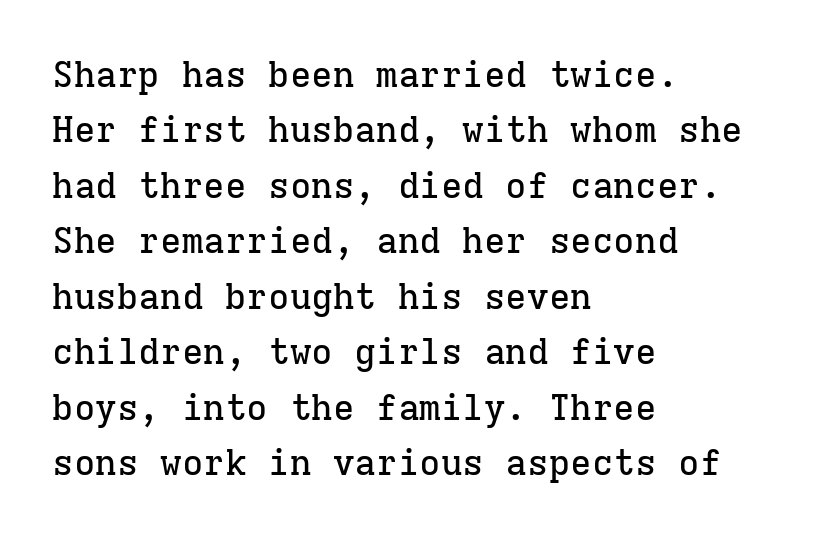
Q: Is the text italic (slanted)? A: No, it is upright.
Q: Is the typeface a serif or a sans-serif typeface? A: Serif.
Q: Is the text underlined? A: No.
Q: How is the paragraph aligned? A: Left-aligned.
Q: Is the spacing between letters normal or unusually wide? A: Normal.
Q: Is the spacing between lines tight, normal or loose? A: Normal.
Q: Width (condensed, normal, or wide)? A: Normal.
Q: Stroke contrast? A: Low.
Q: x-height? A: Medium.
Q: Monospaced? A: Yes.
